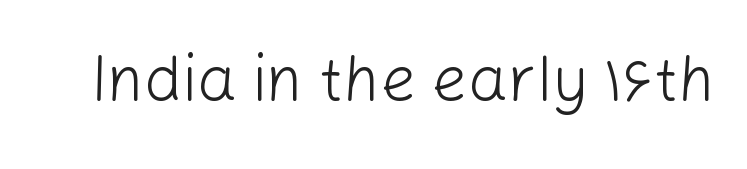
A typesetter would call this zero additional tracking. Note the varied advance widths — an 'i' is clearly narrower than an 'm'. This sample uses a sans-serif face. Is the stroke heavy? The answer is a plain regular-or-lighter. Check under the words: just untouched page.
